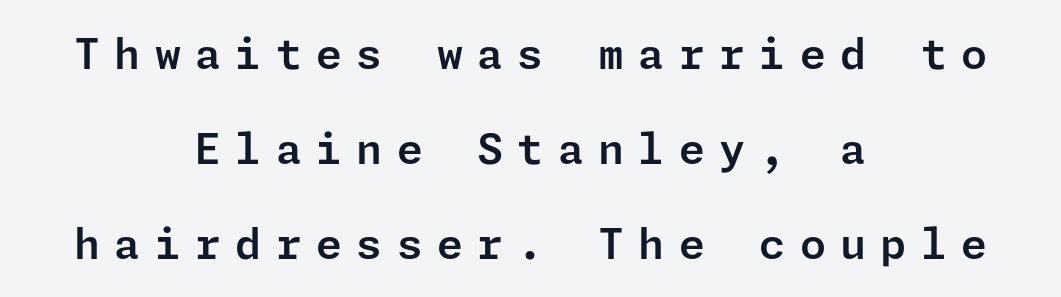
The compositor balanced each line on the midline. There is plenty of visible air inserted between adjacent glyphs. Is this a sans? Yes — the strokes have no serifs. This rendering features lettering with no underline. This sample uses an upright cut, with every glyph sitting square on the baseline. The rendering uses a large line-height, opening up the rows.
